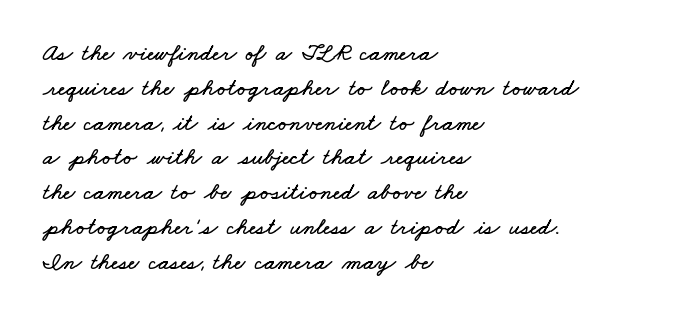
Q: Is the text underlined? A: No.
Q: How is the paragraph aligned? A: Left-aligned.
Q: Is the spacing between letters normal or unusually wide? A: Normal.
Q: Is the spacing between lines tight, normal or loose? A: Normal.
